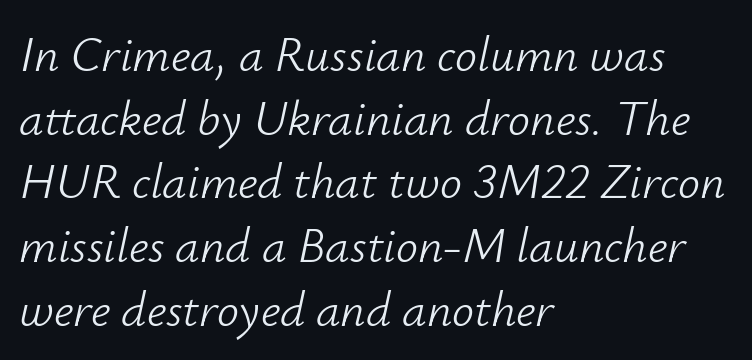
The image shows 49 px light type, italic (leaning right); set left-aligned, normal line spacing (1.3x), normal letter spacing, not underlined; low stroke contrast and a small x-height.
